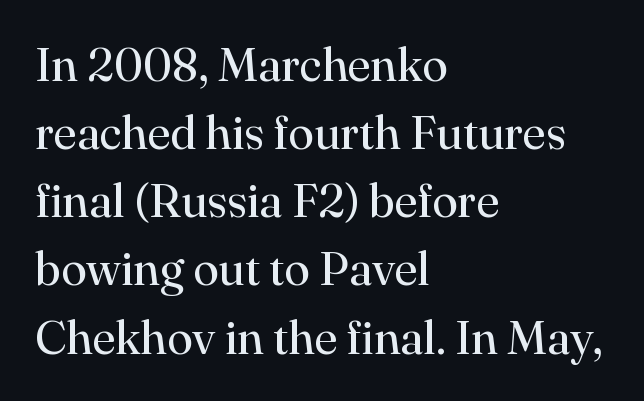
Q: Is the text bold? A: No.
Q: Is the text italic (slanted)? A: No, it is upright.
Q: Is the typeface a serif or a sans-serif typeface? A: Serif.
Q: Is the text underlined? A: No.
Q: How is the paragraph aligned? A: Left-aligned.
Q: Is the spacing between letters normal or unusually wide? A: Normal.
Q: Is the spacing between lines tight, normal or loose? A: Normal.
Q: Width (condensed, normal, or wide)? A: Normal.
Q: Stroke contrast? A: High.
Q: x-height? A: Small.
Q: Monospaced? A: No.
